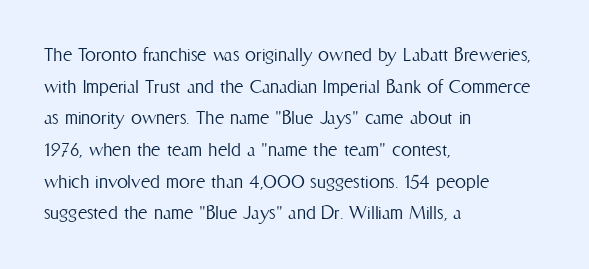
{"italic": "no", "bold": "no", "underline": "no", "align": "left", "line_spacing": "normal", "line_spacing_ratio": 1.44, "letter_spacing": "normal", "letter_spacing_em": 0.0, "glyph_px": 22}
